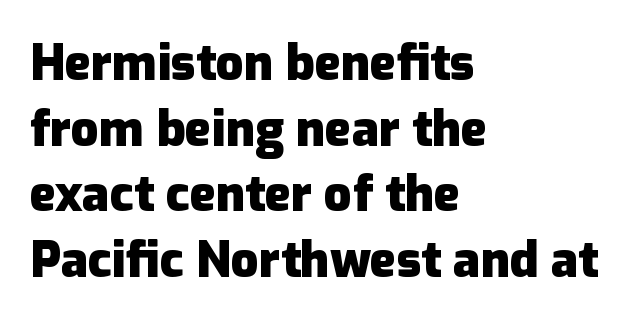
Normally led — the rows are evenly, conventionally spaced. The type sits square on the baseline with zero lean. Casual observation: everything's shoved over to the left. The baseline area is clear. Spacing verdict: proportional, widths tailored to each character. Are there feet on the stems? There aren't — it's a sans.
